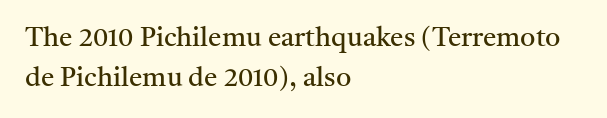
Italic: no, the glyphs are upright roman. Observe the ordinary spacing: letters are neighbours, not strangers. Line spacing here is normal. The zone under the glyphs is completely vacant. These lines stack with their left ends in a neat column.
